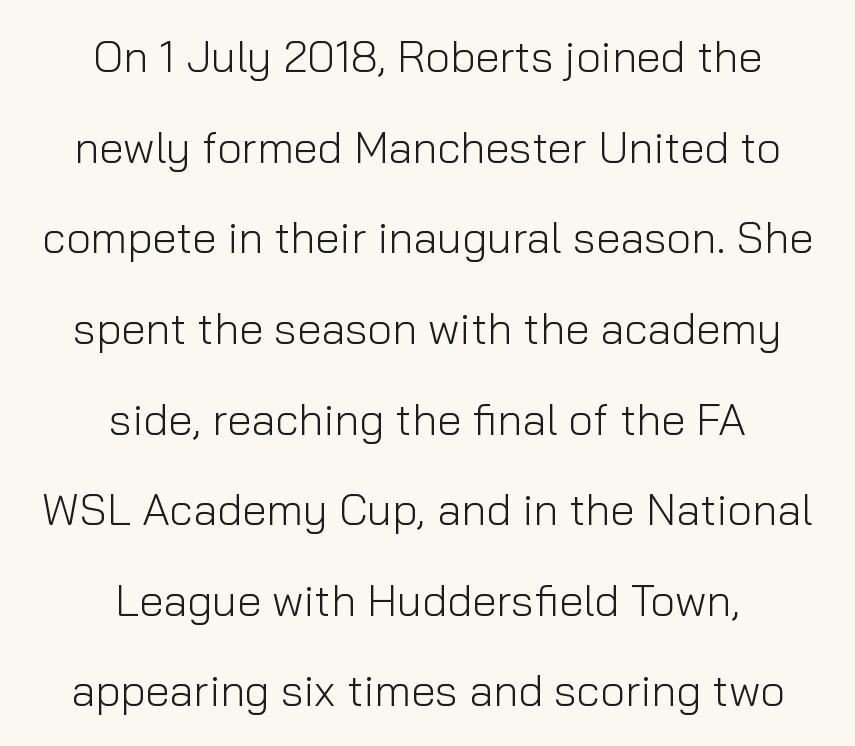
{"serif": "no", "italic": "no", "bold": "no", "weight": "light", "width": "normal", "stroke_contrast": "low", "x_height": "medium", "monospaced": "no", "underline": "no", "align": "center", "line_spacing": "loose", "line_spacing_ratio": 2.06, "letter_spacing": "normal", "letter_spacing_em": 0.0, "glyph_px": 44}
